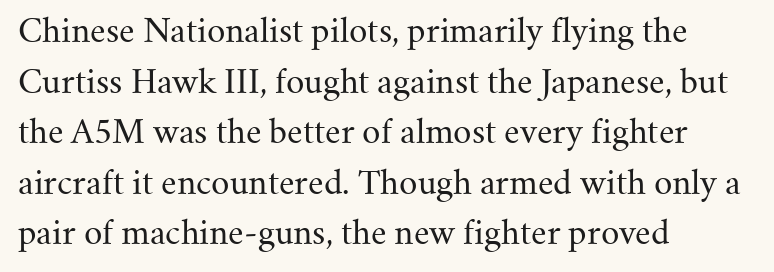
Q: Is the text bold? A: No.
Q: Is the text italic (slanted)? A: No, it is upright.
Q: Is the typeface a serif or a sans-serif typeface? A: Serif.
Q: Is the text underlined? A: No.
Q: How is the paragraph aligned? A: Left-aligned.
Q: Is the spacing between letters normal or unusually wide? A: Normal.
Q: Is the spacing between lines tight, normal or loose? A: Normal.
Q: Width (condensed, normal, or wide)? A: Normal.
Q: Stroke contrast? A: Medium.
Q: x-height? A: Small.
Q: Monospaced? A: No.
